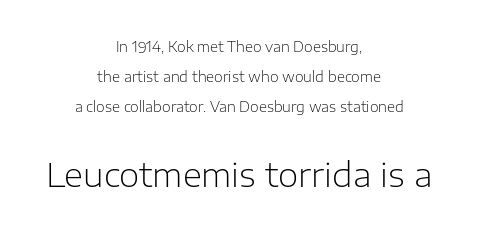
The image shows 33 px light sans-serif type, upright; set centered, loose line spacing (2.14x), normal letter spacing, not underlined; the second (bottom) block is 2.36x larger; low stroke contrast and a medium x-height.
